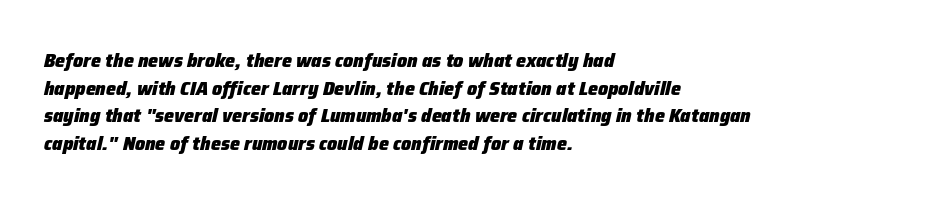
The image shows 20 px bold type, italic (leaning right); set left-aligned, normal line spacing (1.38x), normal letter spacing, not underlined.
